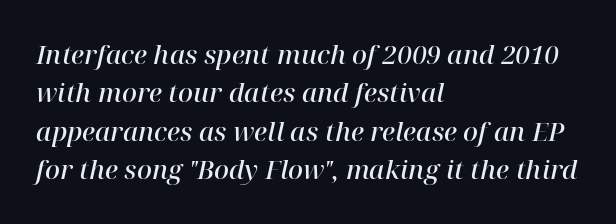
This sample is left-justified, so line endings fall wherever the words run out. The space beneath each line is pristine and unruled. The text carries the slant typical of an italic or oblique font. Evenly set lines give the paragraph a standard silhouette.
